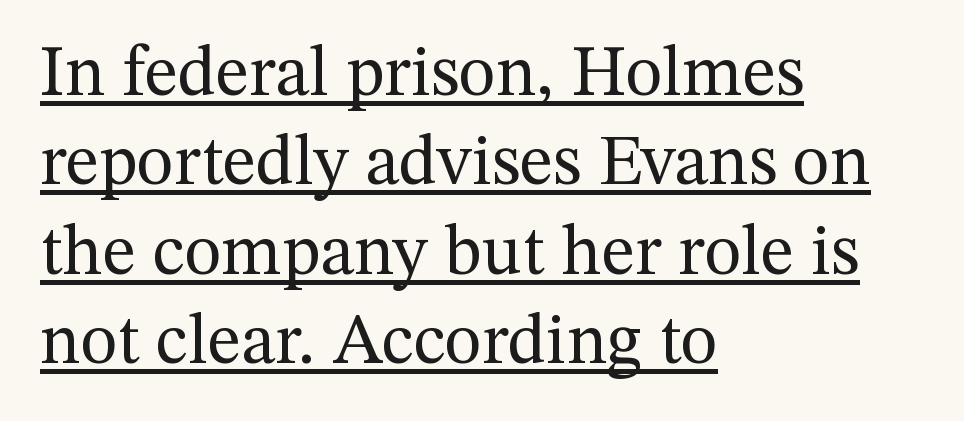
This sample has the flowing, uneven cadence of proportional lettering. Observe the serifs anchoring each vertical stroke in this sample. Vertical stems look standard width or narrower in stroke. Does the lettering tilt? It doesn't — this is upright.
